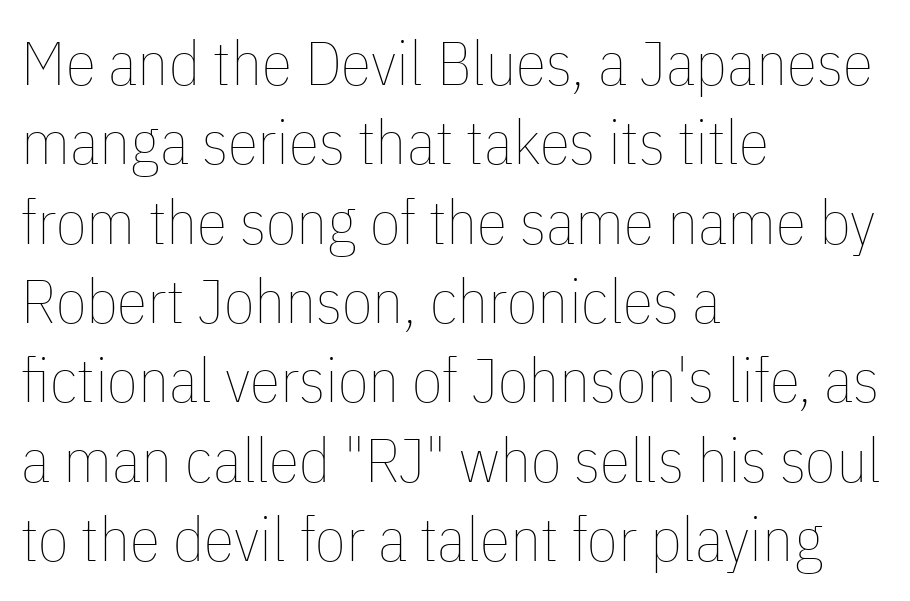
Q: Is the text bold? A: No.
Q: Is the text italic (slanted)? A: No, it is upright.
Q: Is the text underlined? A: No.
Q: How is the paragraph aligned? A: Left-aligned.
Q: Is the spacing between letters normal or unusually wide? A: Normal.
Q: Is the spacing between lines tight, normal or loose? A: Normal.
Q: Width (condensed, normal, or wide)? A: Condensed.
Q: Stroke contrast? A: Low.
Q: x-height? A: Medium.
Q: Monospaced? A: No.
